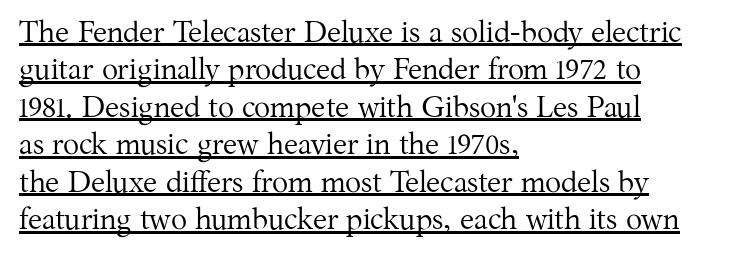
{"serif": "yes", "italic": "no", "bold": "no", "weight": "regular", "width": "normal", "stroke_contrast": "medium", "x_height": "medium", "monospaced": "no", "underline": "yes", "align": "left", "line_spacing": "normal", "line_spacing_ratio": 1.25, "letter_spacing": "normal", "letter_spacing_em": 0.0, "glyph_px": 30}
